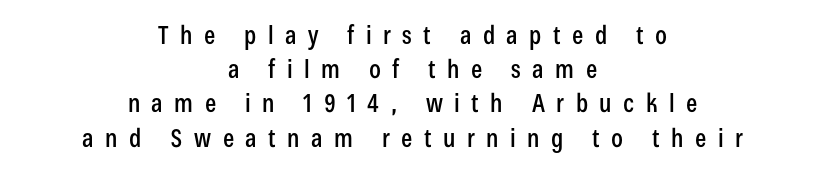
The image shows 25 px text type, upright; set centered, normal line spacing (1.37x), unusually wide letter spacing (+0.46 em), not underlined.
